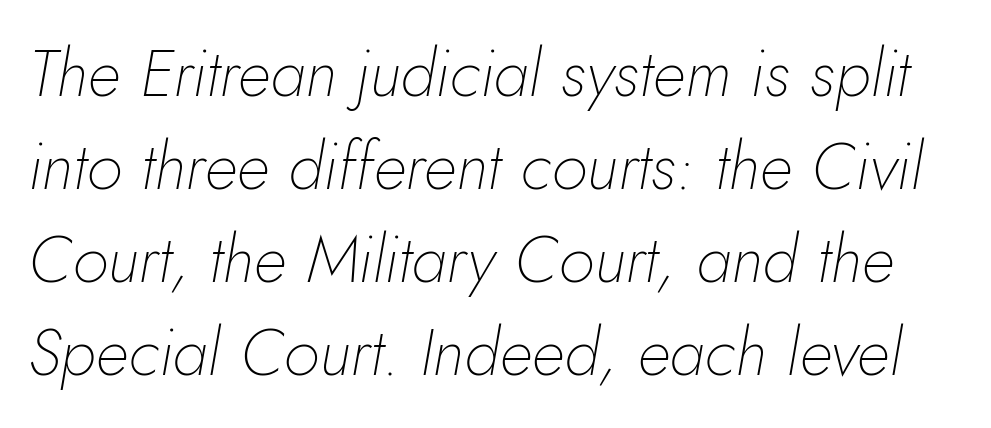
A clean baseline with only descenders dipping below it. The font sits on the lighter half of the weight spectrum, regular included. The face used here is proportionally spaced, like ordinary book or web type. Notice how descenders clear the ascenders below comfortably — that's standard leading. Students, note that the glyphs here touch the page at normal intervals. Posture: slanted.
